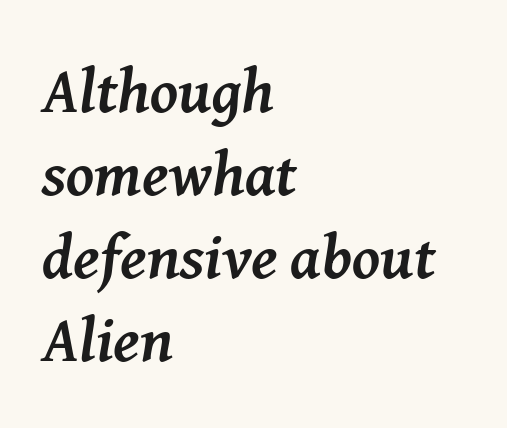
Varying glyph widths throughout — classic text-font behaviour. A classic flush-left, rag-right setting is used for this passage. Posture: slanted. A typesetter would call this zero additional tracking.
